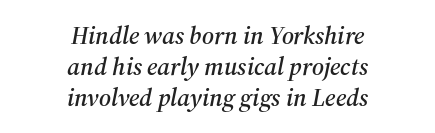
{"italic": "yes", "lean": "right", "slant_degrees": 12, "underline": "no", "align": "center", "line_spacing_ratio": 1.24, "letter_spacing": "normal", "letter_spacing_em": 0.0, "glyph_px": 25}
